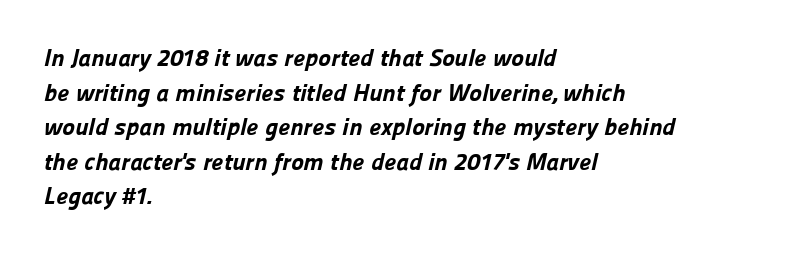
Q: Is the text bold? A: Yes.
Q: Is the text underlined? A: No.
Q: How is the paragraph aligned? A: Left-aligned.
Q: Is the spacing between letters normal or unusually wide? A: Normal.
Q: Is the spacing between lines tight, normal or loose? A: Normal.
